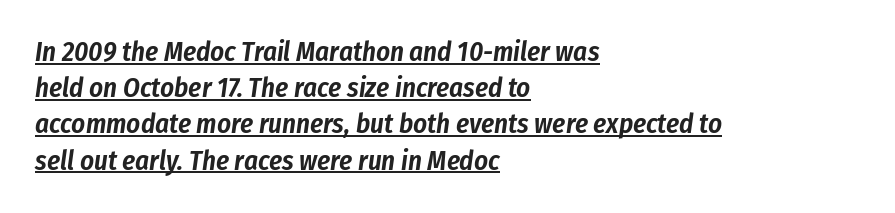
Q: Is the text italic (slanted)? A: Yes, it leans right by about 8 degrees.
Q: Is the text underlined? A: Yes.
Q: How is the paragraph aligned? A: Left-aligned.
Q: Is the spacing between letters normal or unusually wide? A: Normal.
Q: Is the spacing between lines tight, normal or loose? A: Normal.
